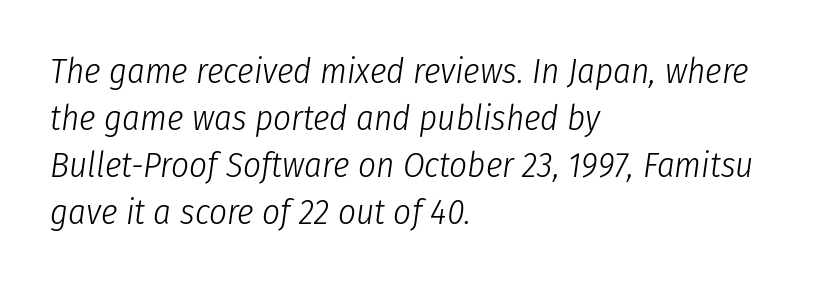
Q: Is the text bold? A: No.
Q: Is the text italic (slanted)? A: Yes, it leans right by about 8 degrees.
Q: Is the text underlined? A: No.
Q: How is the paragraph aligned? A: Left-aligned.
Q: Is the spacing between letters normal or unusually wide? A: Normal.
Q: Is the spacing between lines tight, normal or loose? A: Normal.
Q: Width (condensed, normal, or wide)? A: Condensed.
Q: Stroke contrast? A: Low.
Q: x-height? A: Medium.
Q: Monospaced? A: No.
